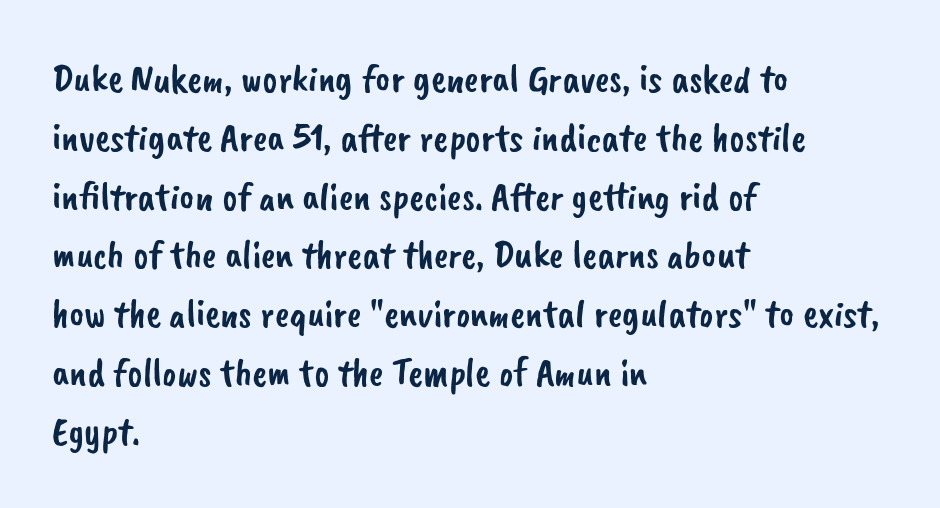
Q: Is the typeface a serif or a sans-serif typeface? A: Sans-serif.
Q: Is the text underlined? A: No.
Q: How is the paragraph aligned? A: Left-aligned.
Q: Is the spacing between letters normal or unusually wide? A: Normal.
Q: Is the spacing between lines tight, normal or loose? A: Normal.
Q: Width (condensed, normal, or wide)? A: Normal.
Q: Stroke contrast? A: Low.
Q: x-height? A: Small.
Q: Monospaced? A: No.
